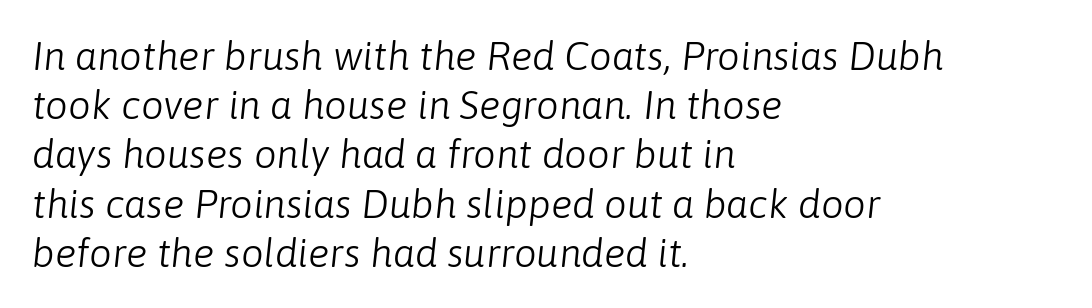
The image shows 40 px light type, italic (leaning right); set left-aligned, line spacing 1.23x, normal letter spacing, not underlined; low stroke contrast and a medium x-height.
